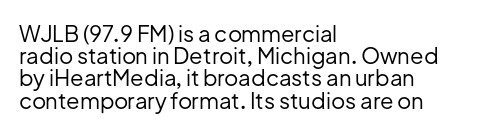
The image shows 22 px text type, upright; set left-aligned, tight line spacing (1.01x), normal letter spacing, not underlined.
